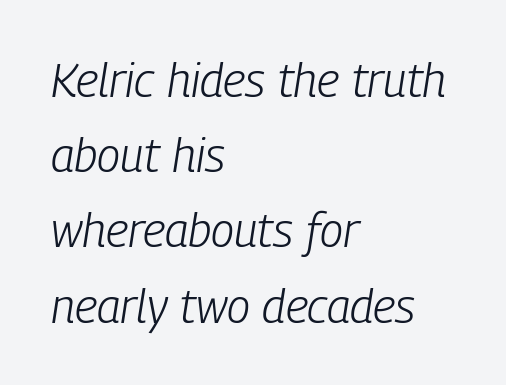
The image shows 47 px light, condensed type, italic (leaning right); set left-aligned, normal line spacing (1.6x), normal letter spacing, not underlined; low stroke contrast and a medium x-height.
